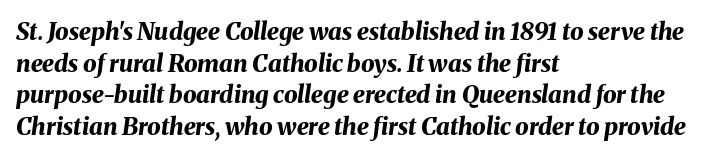
{"italic": "yes", "lean": "right", "slant_degrees": 8, "bold": "yes", "underline": "no", "align": "left", "line_spacing": "normal", "line_spacing_ratio": 1.32, "letter_spacing": "normal", "letter_spacing_em": 0.0, "glyph_px": 24}
